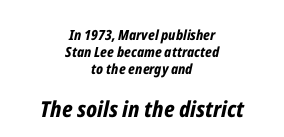
The image shows 22 px bold type, italic (leaning right); set centered, line spacing 1.21x, normal letter spacing, not underlined; the second (bottom) block is 1.57x larger.
